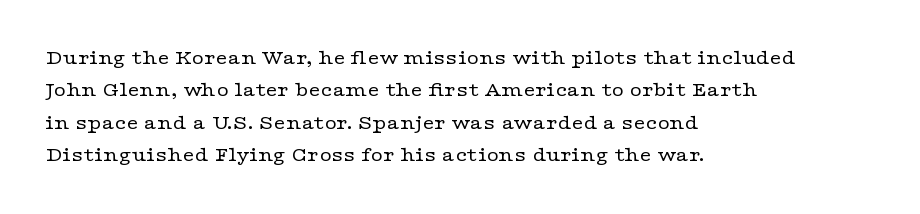
Q: Is the text bold? A: No.
Q: Is the text italic (slanted)? A: No, it is upright.
Q: Is the text underlined? A: No.
Q: How is the paragraph aligned? A: Left-aligned.
Q: Is the spacing between letters normal or unusually wide? A: Normal.
Q: Is the spacing between lines tight, normal or loose? A: Normal.
